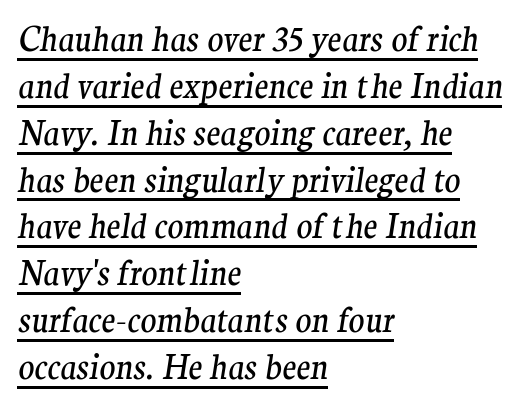
Q: Is the text bold? A: No.
Q: Is the text italic (slanted)? A: Yes, it leans right by about 9 degrees.
Q: Is the typeface a serif or a sans-serif typeface? A: Serif.
Q: Is the text underlined? A: Yes.
Q: How is the paragraph aligned? A: Left-aligned.
Q: Is the spacing between letters normal or unusually wide? A: Normal.
Q: Is the spacing between lines tight, normal or loose? A: Normal.
Q: Width (condensed, normal, or wide)? A: Normal.
Q: Stroke contrast? A: Medium.
Q: x-height? A: Medium.
Q: Monospaced? A: No.
